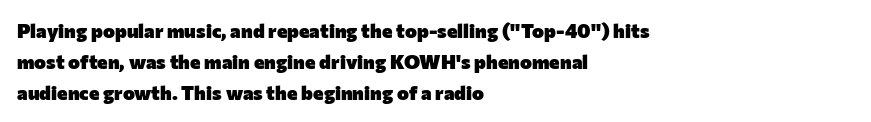
{"italic": "no", "bold": "yes", "underline": "no", "align": "left", "line_spacing": "normal", "line_spacing_ratio": 1.55, "letter_spacing": "normal", "letter_spacing_em": 0.0, "glyph_px": 20}
